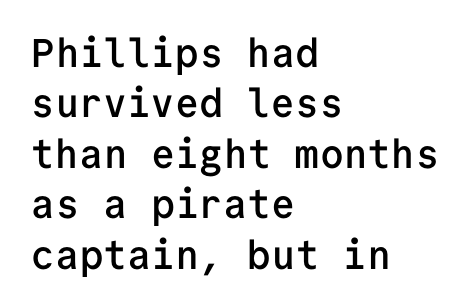
The passage shown is typeset with a sans-serif family. The gaps between neighbouring characters are ordinary and unremarkable. Quick note: not italic, upright. Each new line begins a customary step beneath the previous one. Letters rest on an invisible, unmarked baseline.
